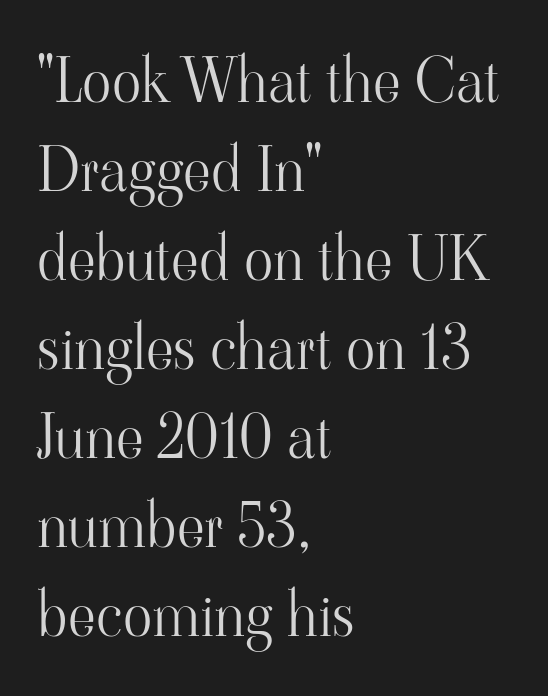
The image shows 61 px light serif type, upright; set left-aligned, normal line spacing (1.46x), normal letter spacing, not underlined; high stroke contrast and a small x-height.
